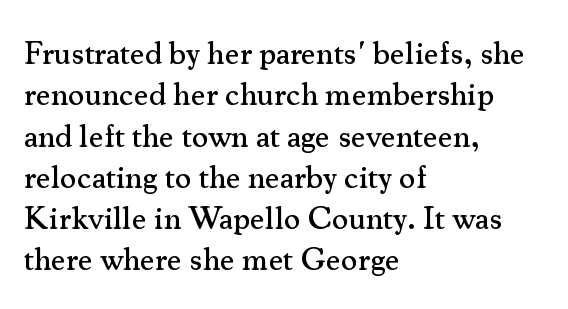
Q: Is the text italic (slanted)? A: No, it is upright.
Q: Is the typeface a serif or a sans-serif typeface? A: Serif.
Q: Is the text underlined? A: No.
Q: How is the paragraph aligned? A: Left-aligned.
Q: Is the spacing between letters normal or unusually wide? A: Normal.
Q: Is the spacing between lines tight, normal or loose? A: Normal.
Q: Width (condensed, normal, or wide)? A: Normal.
Q: Stroke contrast? A: Medium.
Q: x-height? A: Small.
Q: Monospaced? A: No.
